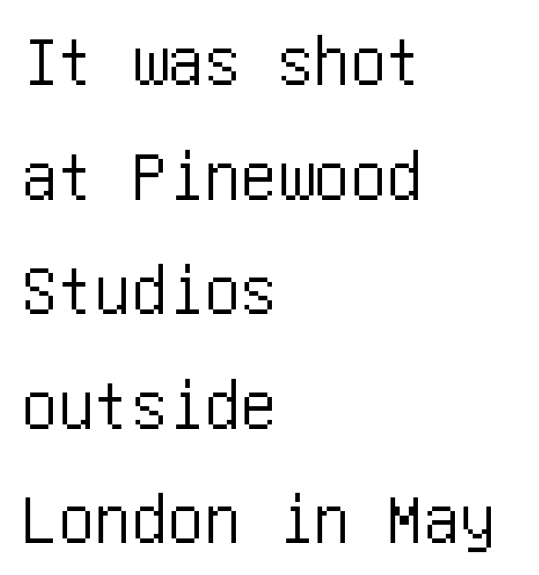
Q: Is the text italic (slanted)? A: No, it is upright.
Q: Is the typeface a serif or a sans-serif typeface? A: Sans-serif.
Q: Is the text underlined? A: No.
Q: How is the paragraph aligned? A: Left-aligned.
Q: Is the spacing between letters normal or unusually wide? A: Normal.
Q: Is the spacing between lines tight, normal or loose? A: Normal.
Q: Width (condensed, normal, or wide)? A: Condensed.
Q: Stroke contrast? A: Low.
Q: x-height? A: Large.
